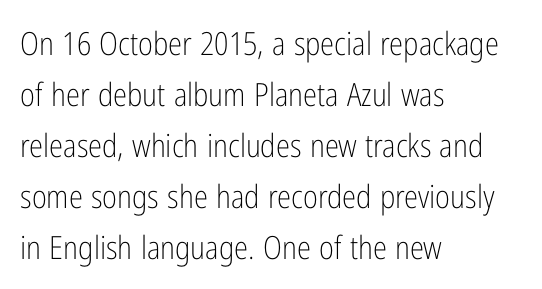
{"serif": "no", "italic": "no", "bold": "no", "weight": "light", "width": "condensed", "stroke_contrast": "low", "x_height": "medium", "monospaced": "no", "underline": "no", "align": "left", "line_spacing": "normal", "line_spacing_ratio": 1.59, "letter_spacing": "normal", "letter_spacing_em": 0.0, "glyph_px": 32}
